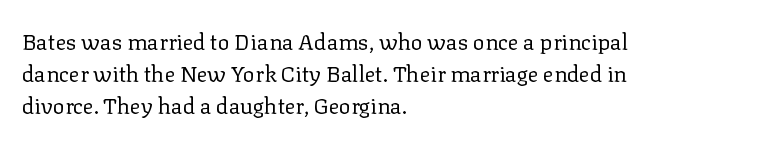
{"italic": "no", "bold": "no", "underline": "no", "align": "left", "line_spacing": "normal", "line_spacing_ratio": 1.45, "letter_spacing": "normal", "letter_spacing_em": 0.0, "glyph_px": 22}
